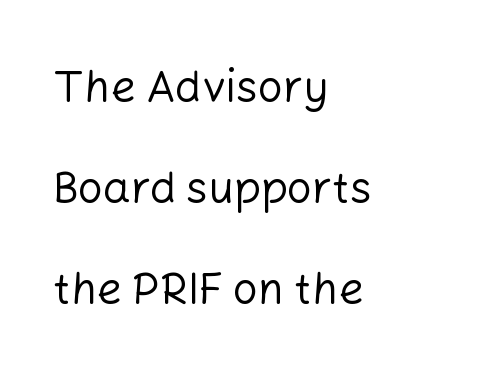
The image shows 44 px regular-weight sans-serif type, upright; set left-aligned, loose line spacing (2.29x), normal letter spacing, not underlined; low stroke contrast and a medium x-height.
